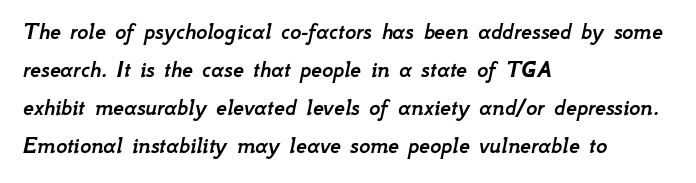
The image shows 24 px text type, italic (leaning right); set left-aligned, normal line spacing (1.59x), normal letter spacing, not underlined.
